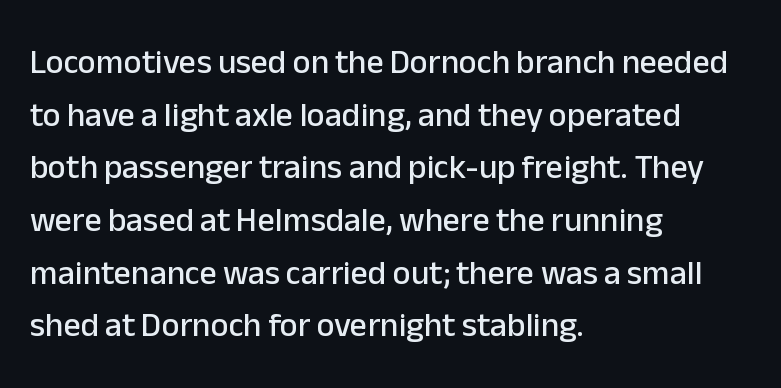
Q: Is the text italic (slanted)? A: No, it is upright.
Q: Is the typeface a serif or a sans-serif typeface? A: Sans-serif.
Q: Is the text underlined? A: No.
Q: How is the paragraph aligned? A: Left-aligned.
Q: Is the spacing between letters normal or unusually wide? A: Normal.
Q: Is the spacing between lines tight, normal or loose? A: Normal.
Q: Width (condensed, normal, or wide)? A: Normal.
Q: Stroke contrast? A: Low.
Q: x-height? A: Medium.
Q: Monospaced? A: No.
